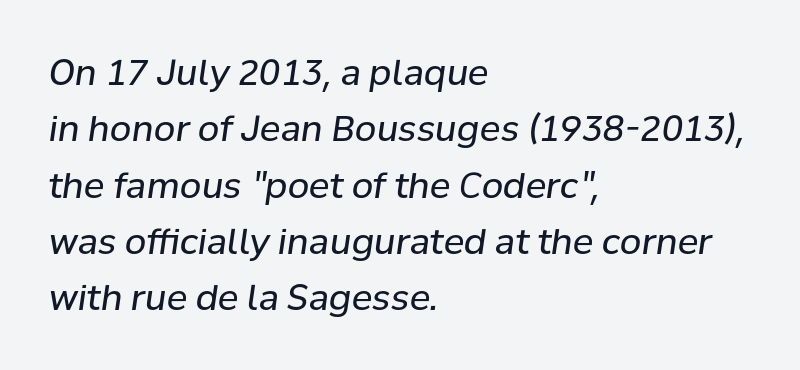
A classic flush-left, rag-right setting is used for this passage. Compared with typical body copy, the letter spacing here is the same. What's the leading like? Ordinary, nothing unusual. Note the varied advance widths — an 'i' is clearly narrower than an 'm'.
